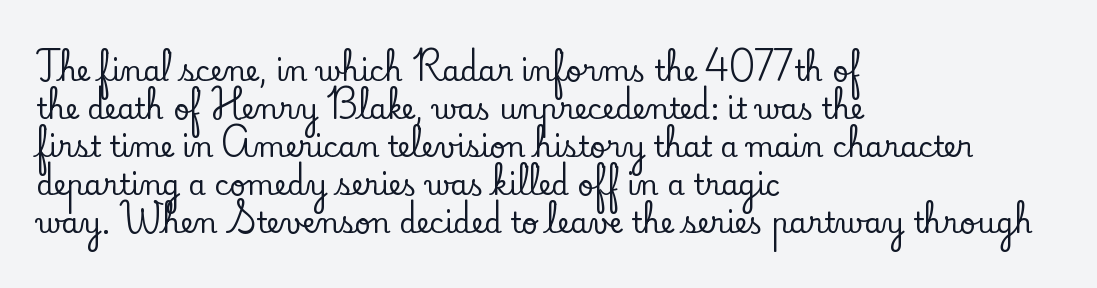
The image shows 28 px serif type, upright; set left-aligned, normal line spacing (1.36x), normal letter spacing, not underlined; low stroke contrast and a small x-height.
